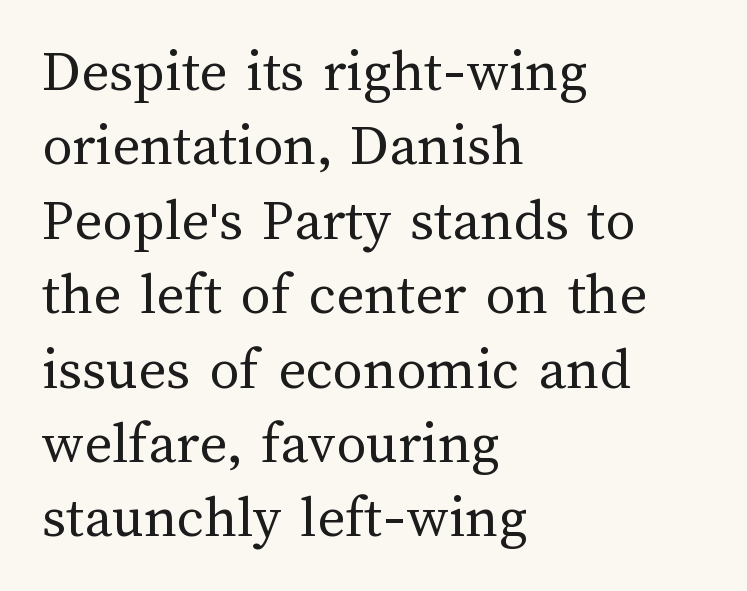
The image shows 60 px regular-weight type, upright; set left-aligned, line spacing 1.24x, normal letter spacing, not underlined; medium stroke contrast and a medium x-height.
